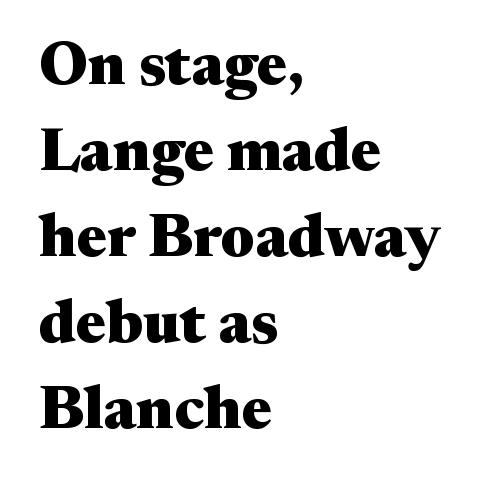
{"serif": "yes", "italic": "no", "bold": "yes", "weight": "heavy", "width": "wide", "stroke_contrast": "medium", "x_height": "medium", "monospaced": "no", "underline": "no", "align": "left", "line_spacing": "normal", "line_spacing_ratio": 1.41, "letter_spacing": "normal", "letter_spacing_em": 0.0, "glyph_px": 61}
